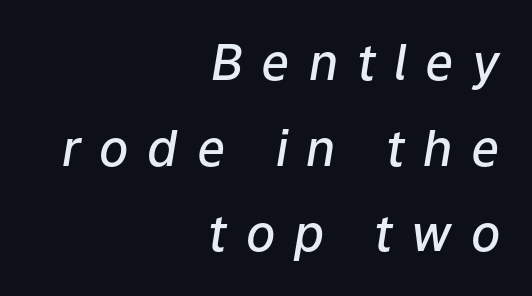
{"italic": "yes", "lean": "right", "slant_degrees": 9, "bold": "semi", "weight": "semibold", "width": "normal", "stroke_contrast": "low", "x_height": "medium", "monospaced": "no", "underline": "no", "align": "right", "line_spacing_ratio": 1.75, "letter_spacing": "wide", "letter_spacing_em": 0.38, "glyph_px": 49}
